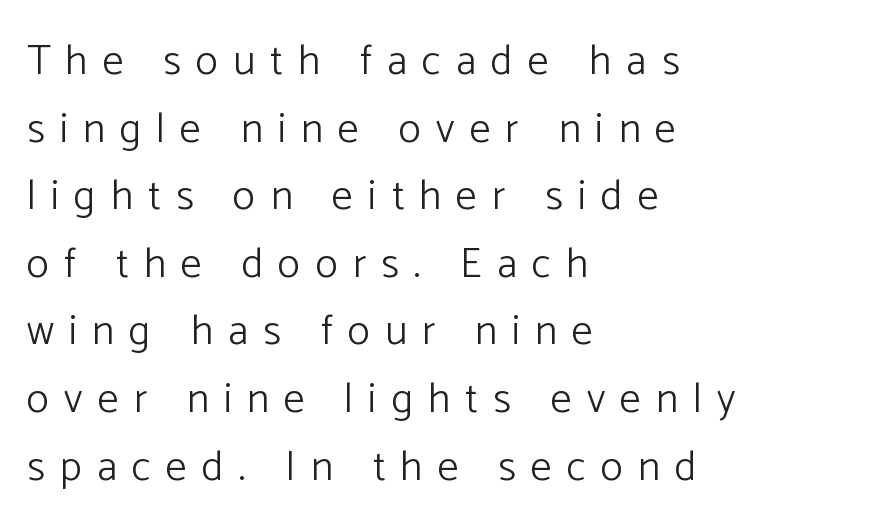
The image shows 42 px light sans-serif type, upright; set left-aligned, normal line spacing (1.61x), unusually wide letter spacing (+0.36 em), not underlined; low stroke contrast and a medium x-height.
